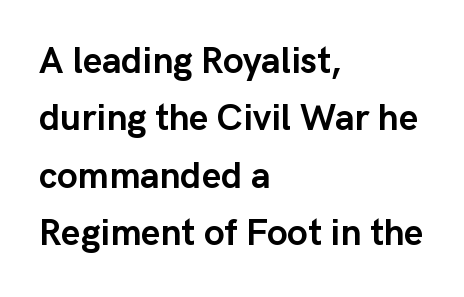
The image shows 37 px semibold sans-serif type, upright; set left-aligned, normal line spacing (1.55x), normal letter spacing, not underlined; low stroke contrast and a medium x-height.
